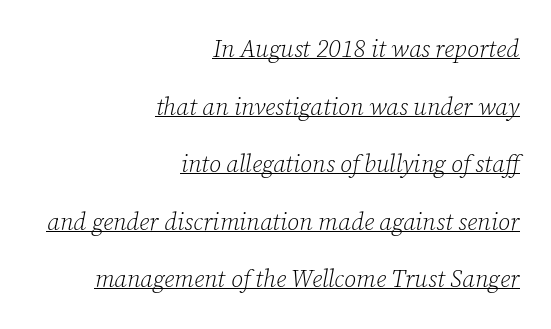
The image shows 24 px text type, italic (leaning right); set right-aligned, loose line spacing (2.4x), normal letter spacing, underlined.
